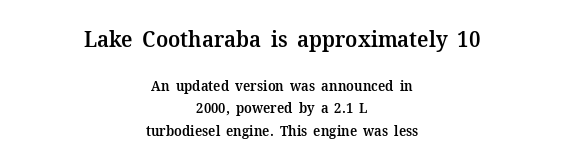
The image shows 22 px text type, upright; set centered, normal line spacing (1.58x), normal letter spacing, not underlined; the first (top) block is 1.57x larger.
